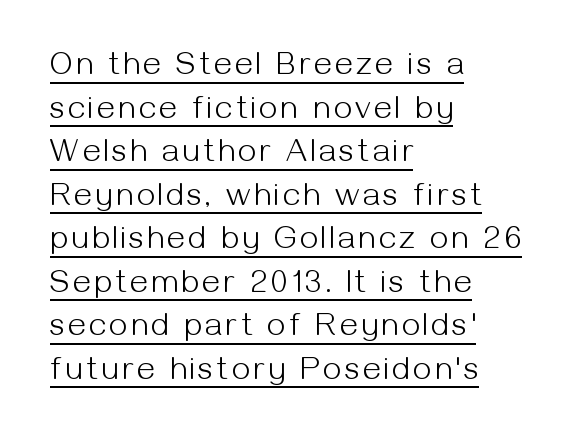
The image shows 32 px light sans-serif type, upright; set left-aligned, normal line spacing (1.36x), underlined; medium stroke contrast and a medium x-height.
